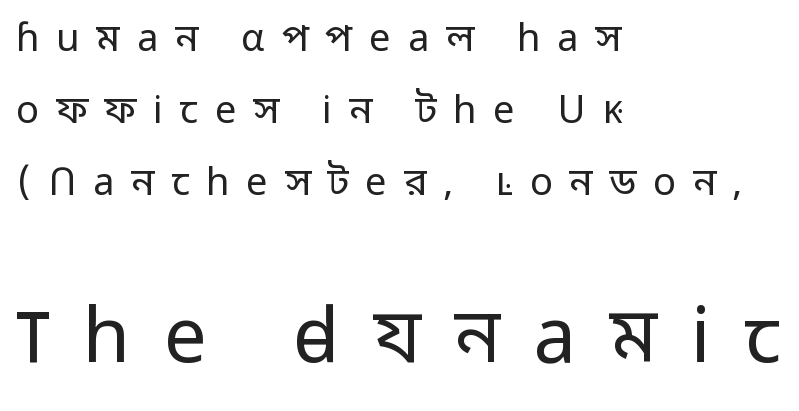
{"serif": "no", "italic": "no", "bold": "no", "weight": "regular", "width": "normal", "stroke_contrast": "low", "x_height": "medium", "monospaced": "no", "underline": "no", "align": "left", "line_spacing_ratio": 1.89, "letter_spacing": "wide", "letter_spacing_em": 0.44, "larger_block": "second", "size_ratio": 2.0, "glyph_px": 76}
